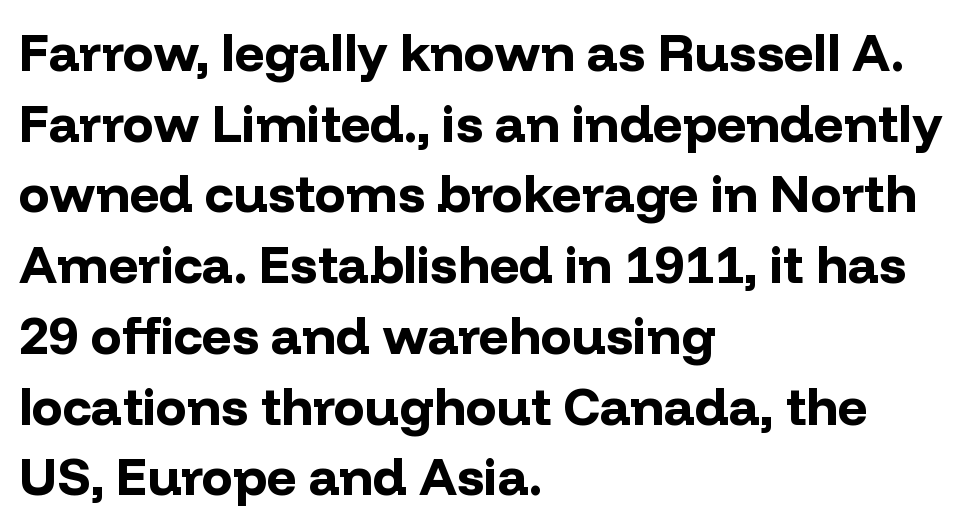
Letter spacing: default. Unmarked baselines from the first word to the last. No italicization has been applied; the sample stays upright. A typesetter would label this face a sans.
